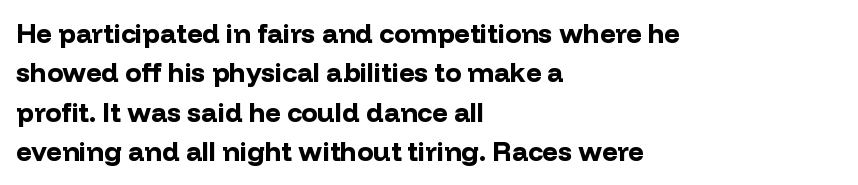
The image shows 27 px bold type, upright; set left-aligned, normal line spacing (1.46x), normal letter spacing, not underlined.
